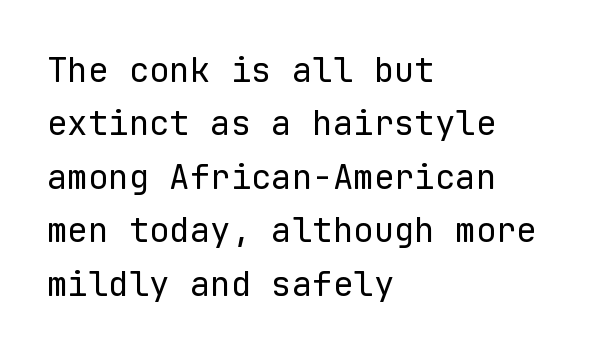
Q: Is the text bold? A: No.
Q: Is the text italic (slanted)? A: No, it is upright.
Q: Is the typeface a serif or a sans-serif typeface? A: Sans-serif.
Q: Is the text underlined? A: No.
Q: How is the paragraph aligned? A: Left-aligned.
Q: Is the spacing between letters normal or unusually wide? A: Normal.
Q: Is the spacing between lines tight, normal or loose? A: Normal.
Q: Width (condensed, normal, or wide)? A: Normal.
Q: Stroke contrast? A: Low.
Q: x-height? A: Medium.
Q: Monospaced? A: Yes.
